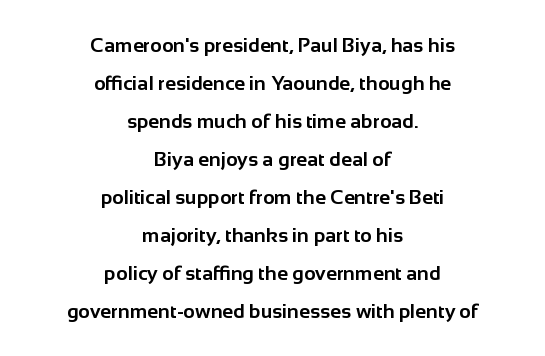
The axis of the letterforms is exactly vertical. Only glyphs here, with clear space below each row. Short and long lines alike share a common midpoint. Here the glyphs are tracked normally, forming tight word shapes. Airy leading. Compared with an ordinary text face, these strokes are far heavier — a full bold.
